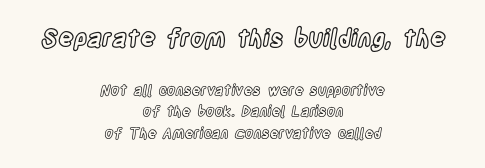
Q: Is the text italic (slanted)? A: Yes.
Q: Is the text underlined? A: No.
Q: How is the paragraph aligned? A: Centered.
Q: Is the spacing between letters normal or unusually wide? A: Normal.
Q: Is the spacing between lines tight, normal or loose? A: Normal.
Q: Which block of text is set in a larger size, the first (top) or the second (bottom)? A: The first (top) one.
